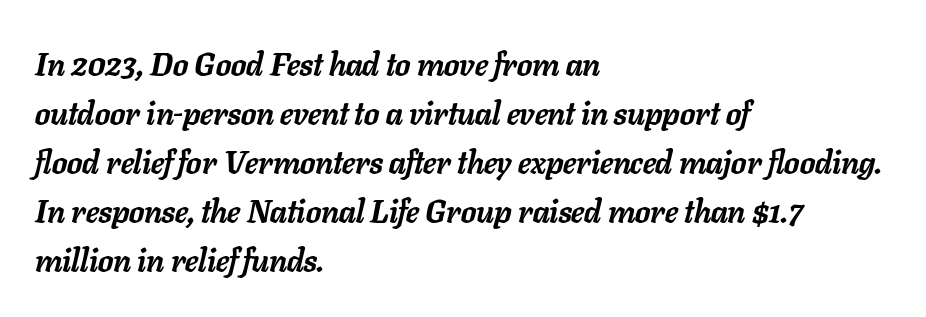
The rendering anchors every line to the left-hand side. The sample has been set heavy, in full bold. The space beneath each line is pristine and unruled. The letters are slanted; this is an italic face.
